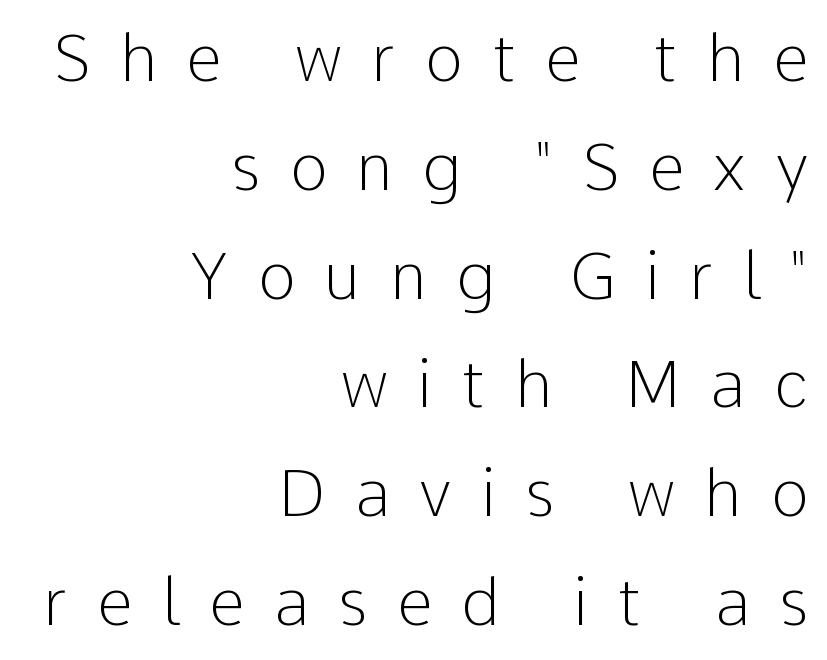
Q: Is the text bold? A: No.
Q: Is the text italic (slanted)? A: No, it is upright.
Q: Is the typeface a serif or a sans-serif typeface? A: Sans-serif.
Q: Is the text underlined? A: No.
Q: How is the paragraph aligned? A: Right-aligned.
Q: Is the spacing between letters normal or unusually wide? A: Unusually wide.
Q: Is the spacing between lines tight, normal or loose? A: Normal.
Q: Width (condensed, normal, or wide)? A: Normal.
Q: Stroke contrast? A: Low.
Q: x-height? A: Medium.
Q: Monospaced? A: No.
